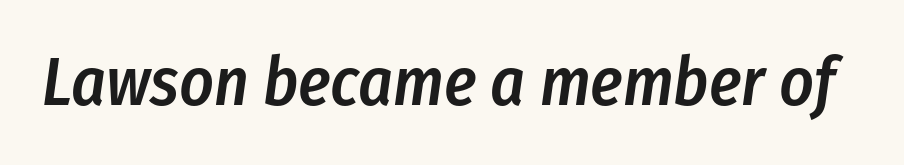
Q: Is the text bold? A: Semi-bold.
Q: Is the text italic (slanted)? A: Yes, it leans right by about 8 degrees.
Q: Is the text underlined? A: No.
Q: Is the spacing between letters normal or unusually wide? A: Normal.
Q: Width (condensed, normal, or wide)? A: Condensed.
Q: Stroke contrast? A: Low.
Q: x-height? A: Medium.
Q: Monospaced? A: No.
